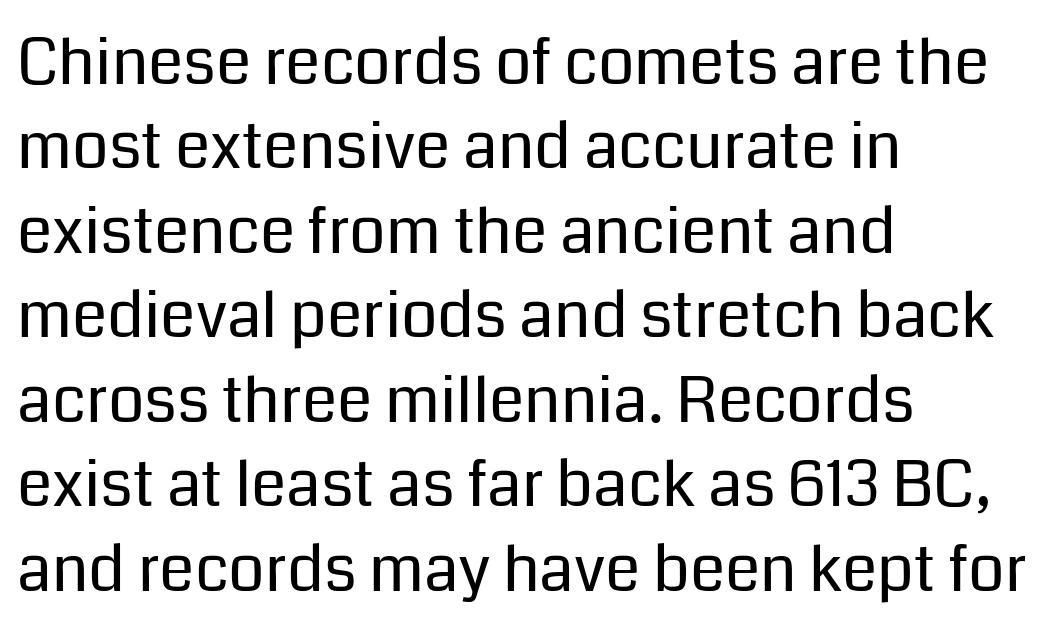
The image shows 64 px regular-weight sans-serif type, upright; set left-aligned, normal line spacing (1.32x), normal letter spacing, not underlined; low stroke contrast and a medium x-height.
